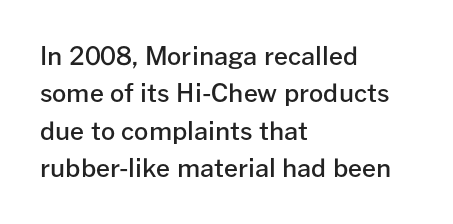
Q: Is the text bold? A: Semi-bold.
Q: Is the text italic (slanted)? A: No, it is upright.
Q: Is the text underlined? A: No.
Q: How is the paragraph aligned? A: Left-aligned.
Q: Is the spacing between letters normal or unusually wide? A: Normal.
Q: Is the spacing between lines tight, normal or loose? A: Normal.
